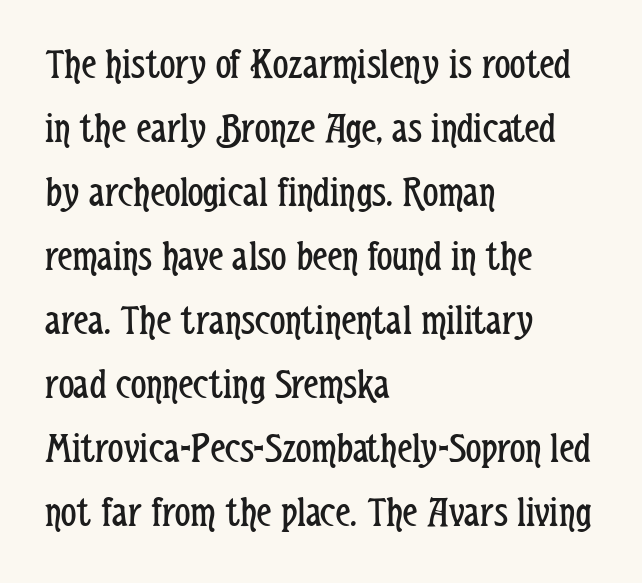
The image shows 43 px regular-weight, condensed sans-serif type, upright; set left-aligned, normal line spacing (1.49x), normal letter spacing, not underlined; low stroke contrast and a medium x-height.
